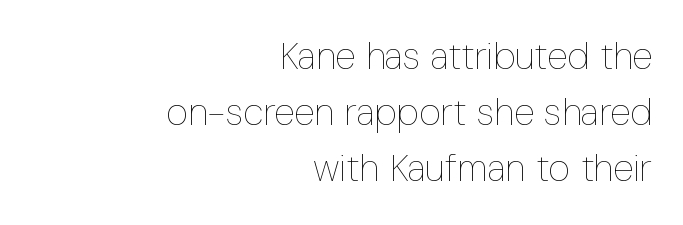
Every row of glyphs terminates at an identical x-position on the right. Whoever set this chose a conventional vertical rhythm. Quick note: underline off. Nope, not italic — everything's standing straight. Each stroke keeps to a modest, everyday thickness or less.
